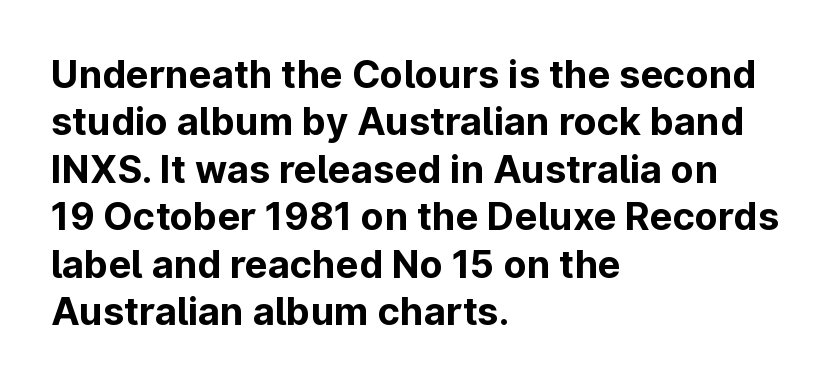
{"serif": "no", "italic": "no", "bold": "yes", "weight": "bold", "width": "normal", "stroke_contrast": "low", "x_height": "medium", "monospaced": "no", "underline": "no", "align": "left", "line_spacing": "normal", "line_spacing_ratio": 1.25, "letter_spacing": "normal", "letter_spacing_em": 0.0, "glyph_px": 38}
